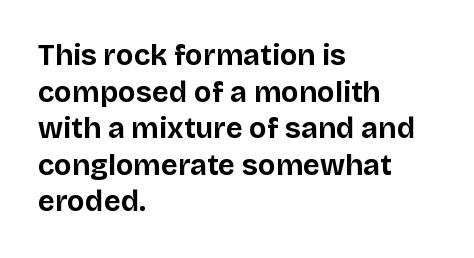
Each line starts at the same left margin while the right side varies. Interline gaps are of average width in this sample. The letters advance in unequal steps, a hallmark of proportional type. The letters are bold, with thick, heavy strokes. Unlike italic type, these characters show no tilt at all.
